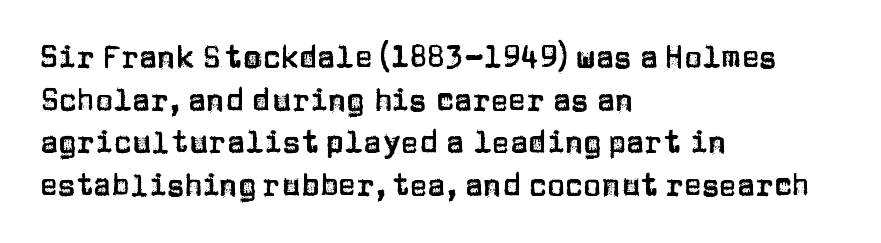
The image shows 30 px sans-serif type, upright; set left-aligned, normal line spacing (1.42x), normal letter spacing, not underlined; low stroke contrast and a large x-height.
